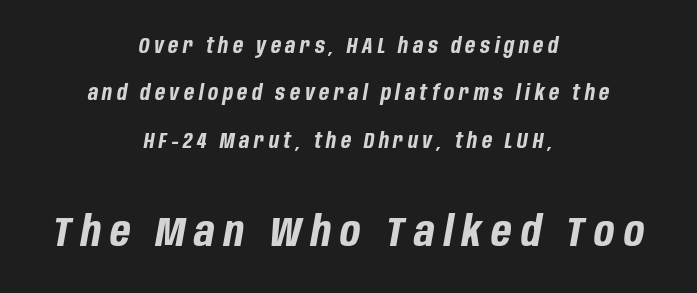
Does the leading feel generous? Absolutely, it's lavish. You'd pick this weight for a headline — it's a proper bold. The block sitting lower on the canvas is the one with enlarged characters. Check the space under the baseline: it is left empty.
